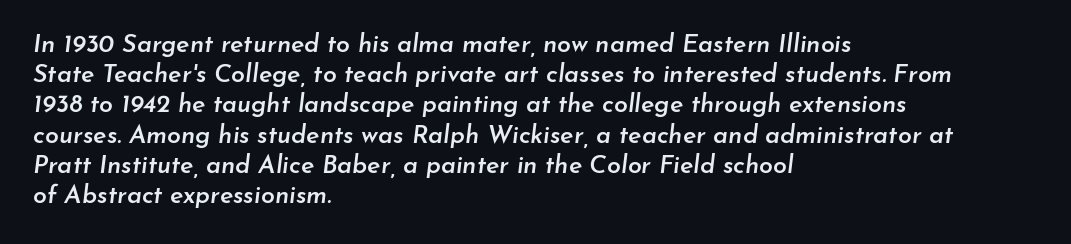
{"italic": "yes", "lean": "right", "slant_degrees": 7, "bold": "semi", "underline": "no", "align": "left", "line_spacing_ratio": 1.21, "letter_spacing": "normal", "letter_spacing_em": 0.0, "glyph_px": 25}
